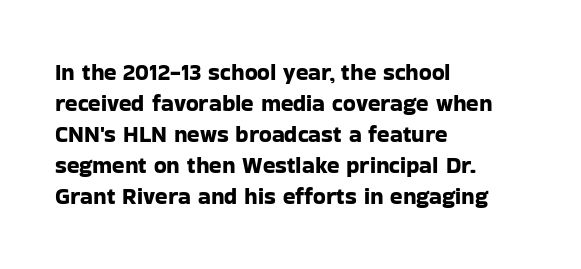
The designer left line spacing at the default. Glance below the letters and you will spot only blank space. The letters sit at their default tracking, neither squeezed nor spread. If you drew a line through each stem, it would be perfectly vertical. The compositor pushed each line to the left boundary.
